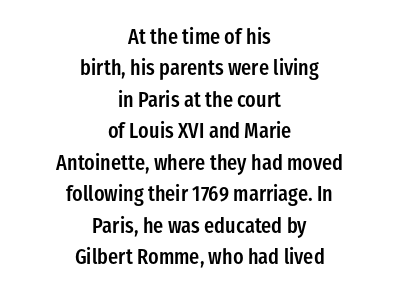
Q: Is the text bold? A: Semi-bold.
Q: Is the text italic (slanted)? A: No, it is upright.
Q: Is the text underlined? A: No.
Q: How is the paragraph aligned? A: Centered.
Q: Is the spacing between letters normal or unusually wide? A: Normal.
Q: Is the spacing between lines tight, normal or loose? A: Normal.
